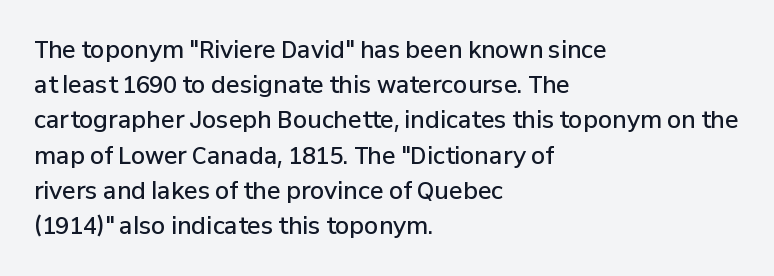
The image shows 23 px text type, upright; set left-aligned, normal line spacing (1.53x), normal letter spacing, not underlined.
